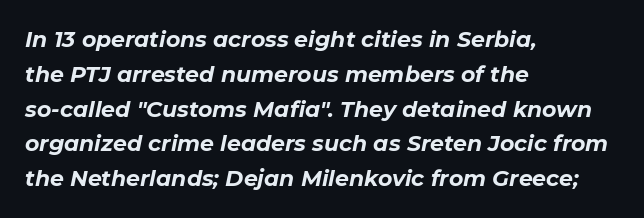
{"italic": "yes", "lean": "right", "slant_degrees": 11, "bold": "yes", "underline": "no", "align": "left", "line_spacing": "normal", "line_spacing_ratio": 1.58, "letter_spacing": "normal", "letter_spacing_em": 0.0, "glyph_px": 22}
